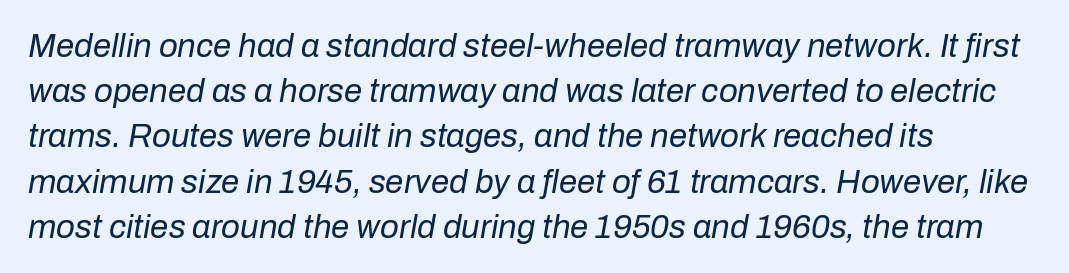
The image shows 33 px regular-weight type, italic (leaning right); set left-aligned, normal line spacing (1.37x), normal letter spacing, not underlined; low stroke contrast and a medium x-height.
